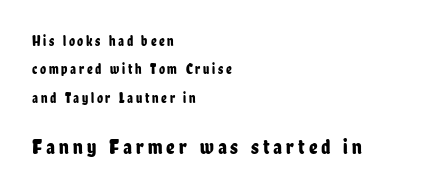
{"italic": "no", "underline": "no", "align": "left", "line_spacing": "loose", "line_spacing_ratio": 2.02, "larger_block": "second", "size_ratio": 1.5, "glyph_px": 21}
